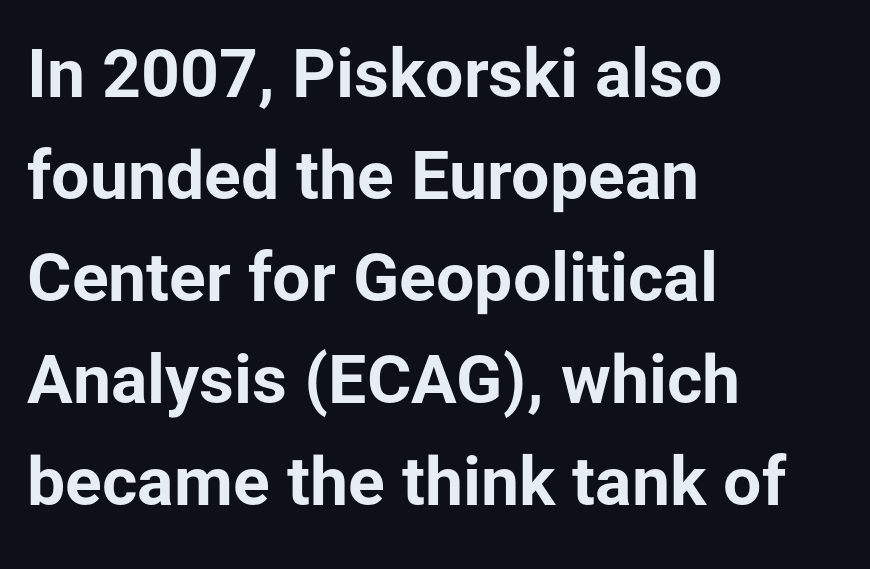
Interline gaps are of average width in this sample. The setting favours the left margin, as ordinary paragraphs usually do. Posture: straight, roman, zero tilt. Are there feet on the stems? There aren't — it's a sans.
